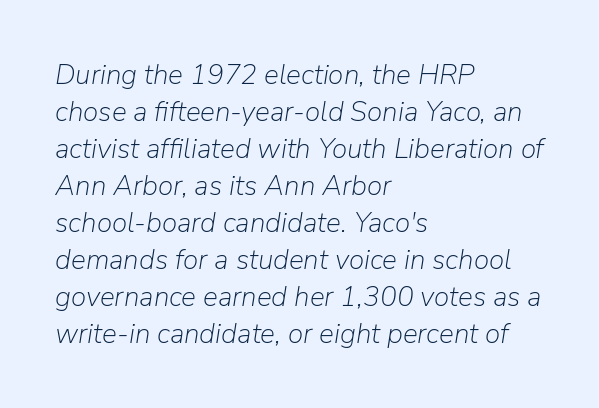
The image shows 28 px light type, italic (leaning right); set left-aligned, normal line spacing (1.32x), normal letter spacing, not underlined; low stroke contrast and a medium x-height.
